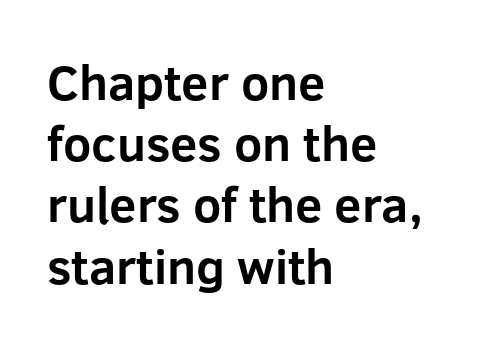
{"serif": "no", "italic": "no", "bold": "yes", "weight": "bold", "width": "normal", "stroke_contrast": "low", "x_height": "medium", "monospaced": "no", "underline": "no", "align": "left", "line_spacing": "normal", "line_spacing_ratio": 1.25, "letter_spacing": "normal", "letter_spacing_em": 0.0, "glyph_px": 49}
